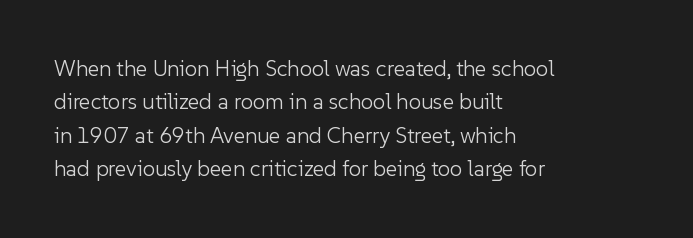
{"italic": "no", "bold": "no", "underline": "no", "align": "left", "line_spacing": "normal", "line_spacing_ratio": 1.52, "letter_spacing": "normal", "letter_spacing_em": 0.0, "glyph_px": 22}
